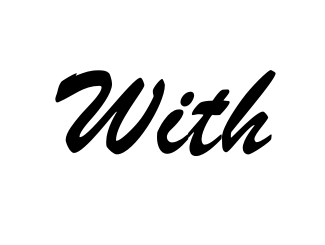
{"serif": "no", "width": "condensed", "stroke_contrast": "low", "x_height": "small", "monospaced": "no", "underline": "no", "letter_spacing": "normal", "letter_spacing_em": 0.0, "glyph_px": 54}
